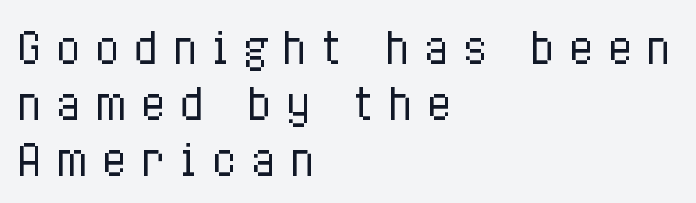
The image shows 42 px regular-weight, condensed type, upright; set left-aligned, normal line spacing (1.33x), unusually wide letter spacing (+0.32 em), not underlined; low stroke contrast and a medium x-height.
